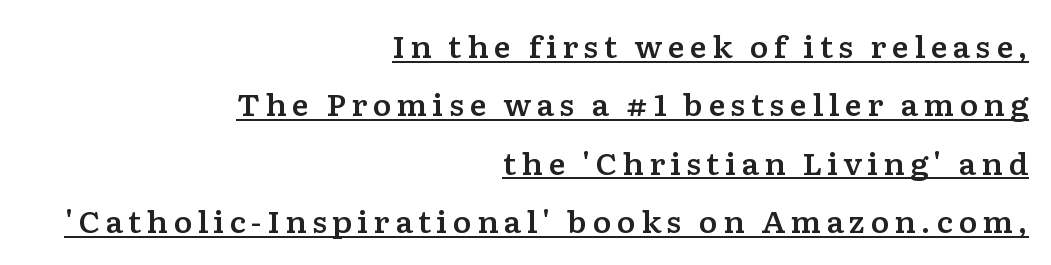
Casual observation: everything's shoved over to the right. Is this a fixed-width face? No — the glyphs have proportional, varying widths. The axis of the letterforms is exactly vertical. Old-style or modern, the face here clearly has serifs. The string is rendered with underlining switched on. Interline gaps are noticeably wide in this sample.
